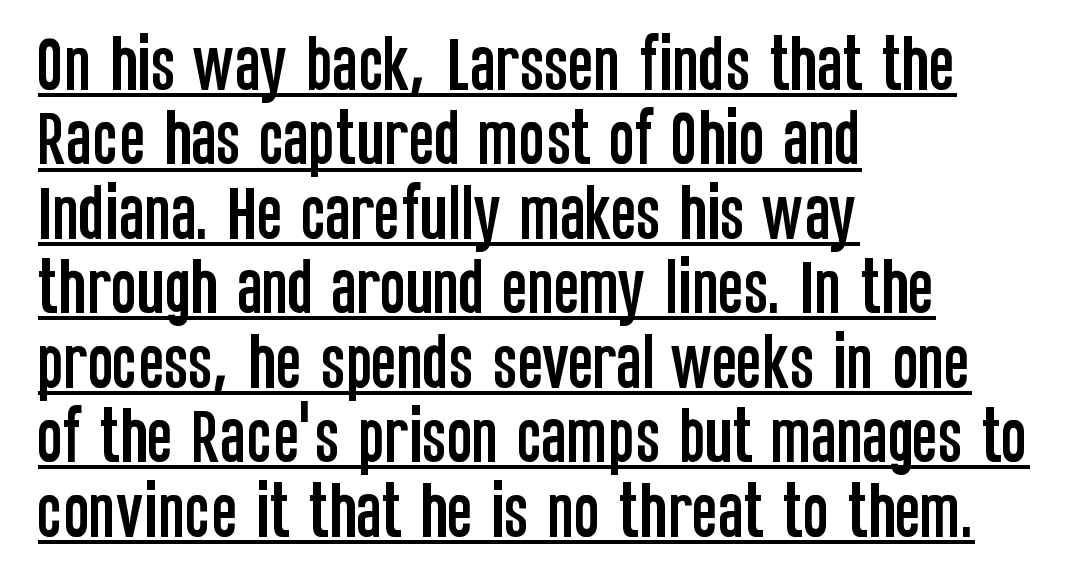
The image shows 61 px condensed sans-serif type, upright; set left-aligned, line spacing 1.22x, normal letter spacing, underlined; low stroke contrast and a large x-height.
